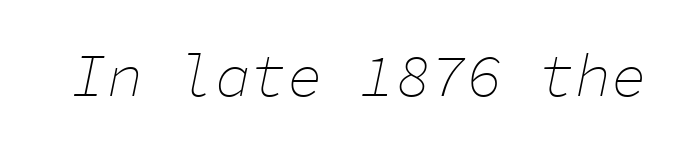
Clear beneath every line of the passage. Is the letter spacing exaggerated? No — it looks like the ordinary default. The face used here has a pronounced slope to its letters. The font is comparable to plain body text, perhaps lighter. Spacing verdict: monospaced, one width for all characters.
